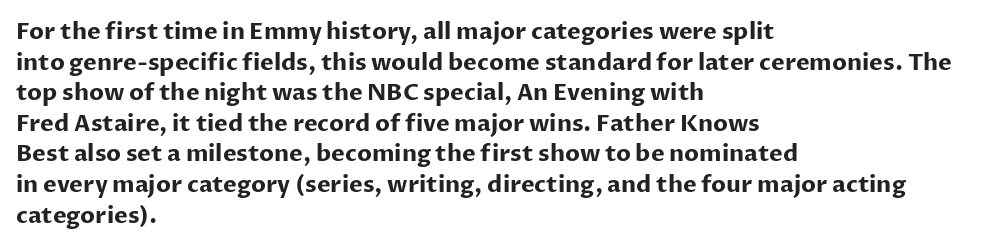
{"italic": "no", "bold": "yes", "underline": "no", "align": "left", "line_spacing": "normal", "line_spacing_ratio": 1.33, "letter_spacing": "normal", "letter_spacing_em": 0.0, "glyph_px": 23}
